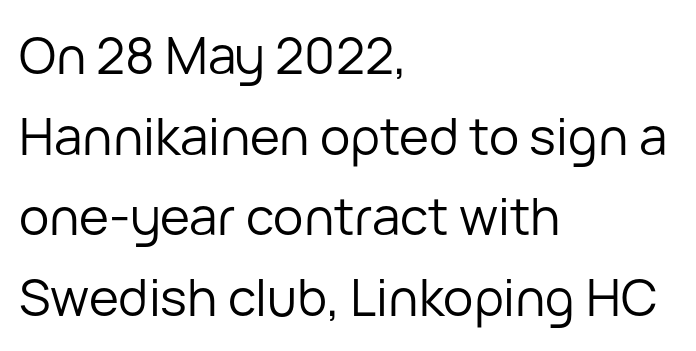
The image shows 51 px regular-weight sans-serif type, upright; set left-aligned, normal line spacing (1.58x), normal letter spacing, not underlined; low stroke contrast and a medium x-height.
